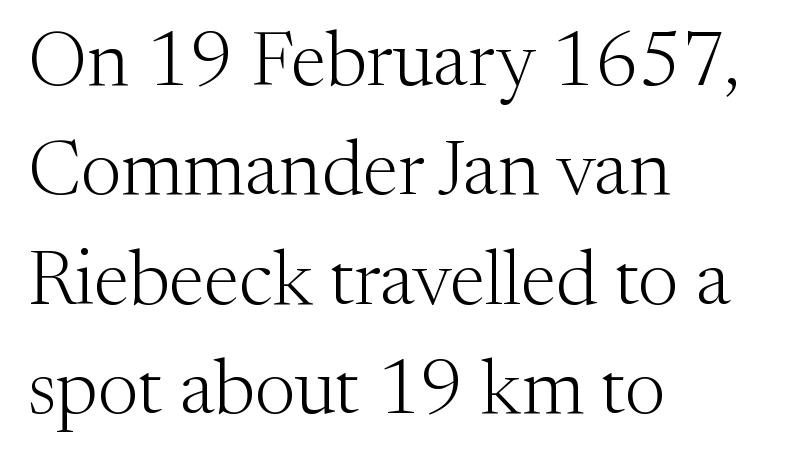
Q: Is the text bold? A: No.
Q: Is the text italic (slanted)? A: No, it is upright.
Q: Is the typeface a serif or a sans-serif typeface? A: Serif.
Q: Is the text underlined? A: No.
Q: How is the paragraph aligned? A: Left-aligned.
Q: Is the spacing between letters normal or unusually wide? A: Normal.
Q: Is the spacing between lines tight, normal or loose? A: Normal.
Q: Width (condensed, normal, or wide)? A: Normal.
Q: Stroke contrast? A: Medium.
Q: x-height? A: Medium.
Q: Monospaced? A: No.
